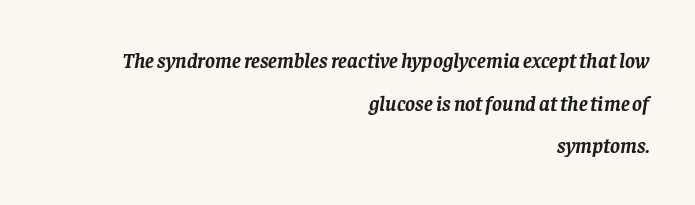
The horizontal fit of the characters is conventional and even. Lines of text with bare space underneath. Regarding leading, the lines here are spaced well apart. Emphasis by weight is at full strength: bold.
